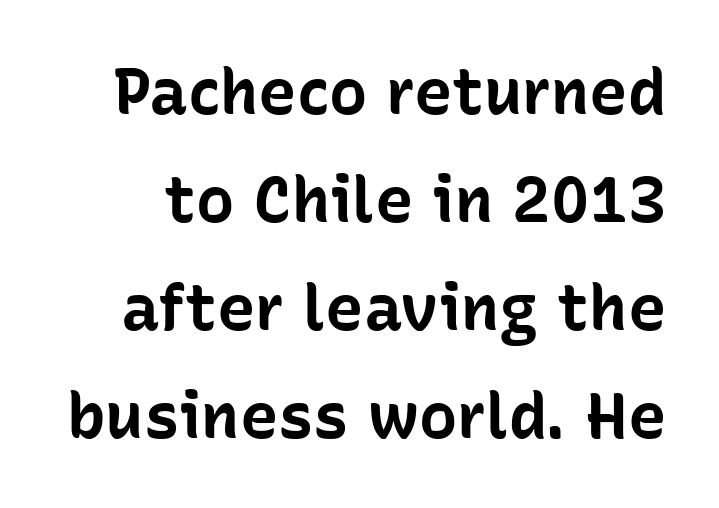
The leading is moderate, giving the passage an even texture. In terms of posture, this sample is upright. Words appear dense and cohesive because spacing is normal. A bare baseline throughout the passage. Caption: bold face, heavy strokes. A typesetter would label this face a sans.
